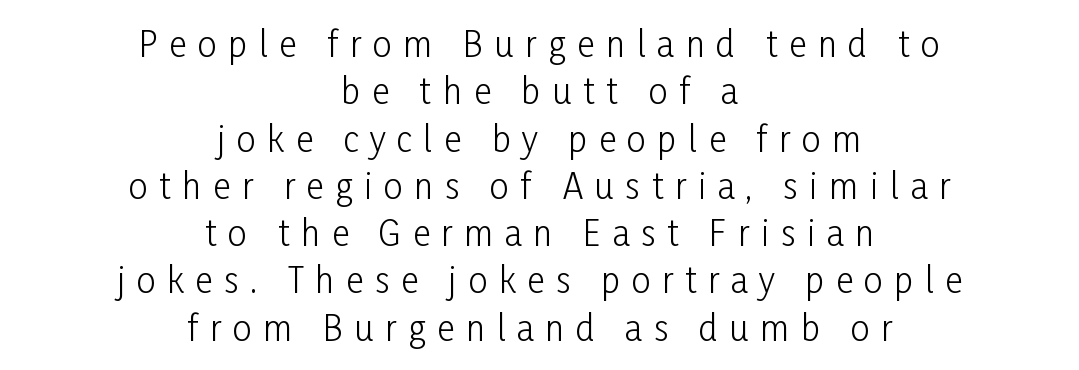
{"serif": "no", "italic": "no", "bold": "no", "weight": "light", "width": "condensed", "stroke_contrast": "low", "x_height": "medium", "monospaced": "no", "underline": "no", "align": "center", "line_spacing": "normal", "line_spacing_ratio": 1.39, "letter_spacing": "wide", "letter_spacing_em": 0.34, "glyph_px": 34}
